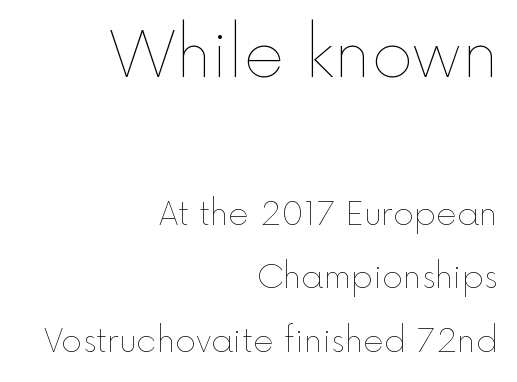
{"italic": "no", "bold": "no", "weight": "thin", "width": "normal", "x_height": "medium", "monospaced": "no", "underline": "no", "align": "right", "line_spacing": "loose", "line_spacing_ratio": 1.99, "letter_spacing": "normal", "letter_spacing_em": 0.0, "larger_block": "first", "size_ratio": 1.97, "glyph_px": 63}
